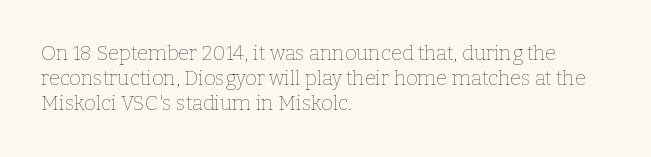
The image shows 20 px text type, upright; set left-aligned, line spacing 1.24x, normal letter spacing, not underlined.
